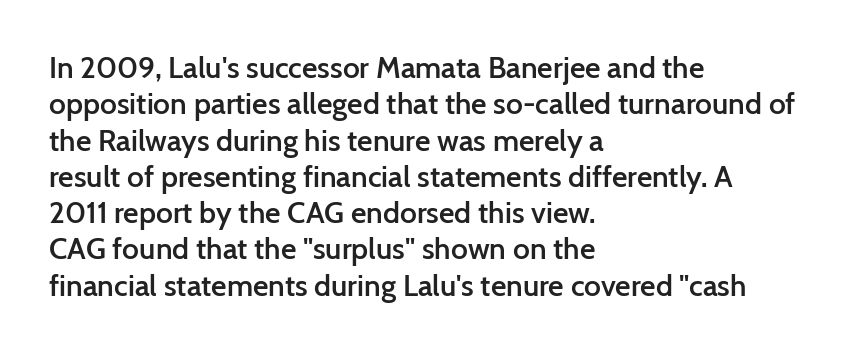
The image shows 30 px semibold sans-serif type, upright; set left-aligned, line spacing 1.21x, normal letter spacing, not underlined; low stroke contrast and a medium x-height.
